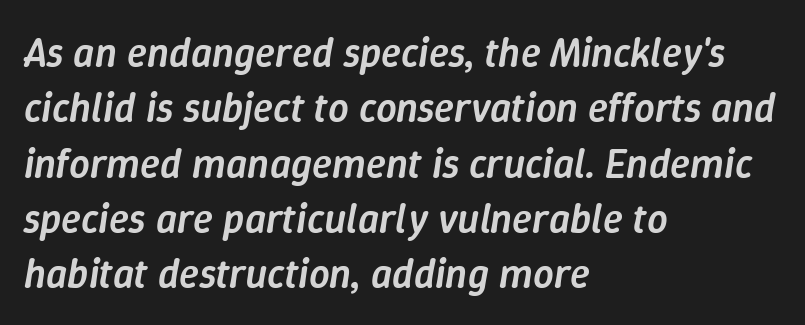
Does the weight exceed regular? Yes, but only to semibold. The rendering keeps characters at their native spacing. The letters advance in unequal steps, a hallmark of proportional type. Lines of text with bare space underneath. The vertical gap from one line to the next is medium.
